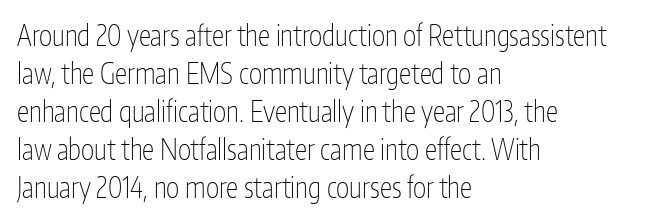
The image shows 28 px thin, condensed sans-serif type, upright; set left-aligned, normal line spacing (1.36x), normal letter spacing, not underlined; low stroke contrast and a medium x-height.
